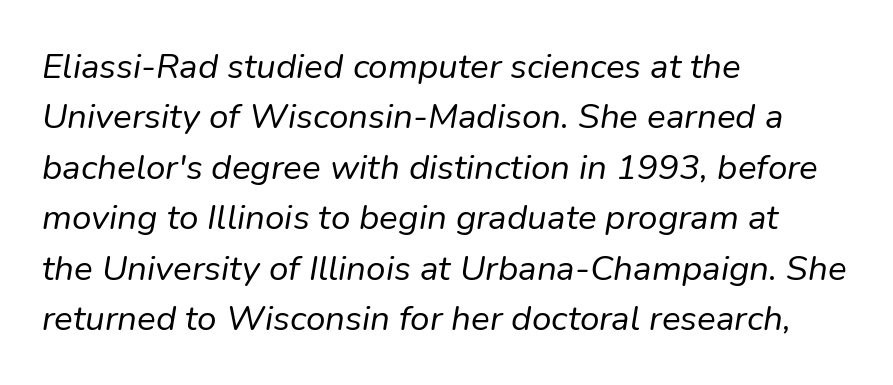
The image shows 35 px regular-weight type, italic (leaning right); set left-aligned, normal line spacing (1.44x), normal letter spacing, not underlined; low stroke contrast and a medium x-height.
